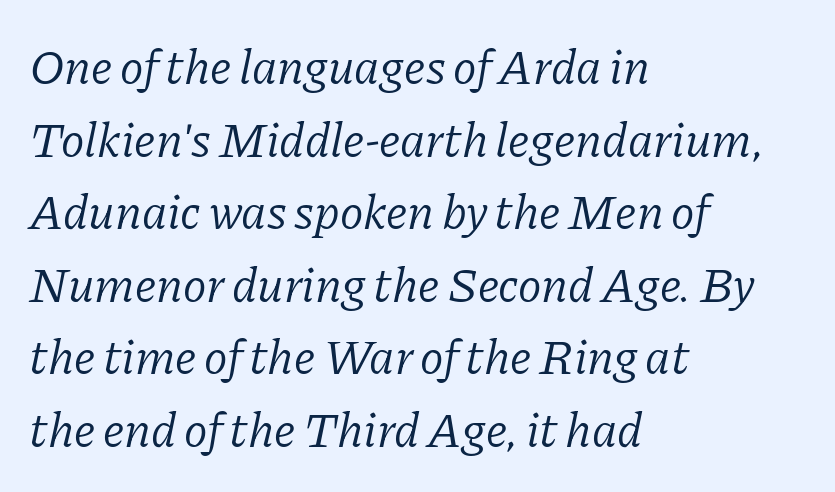
Q: Is the text bold? A: No.
Q: Is the text italic (slanted)? A: Yes, it leans right by about 11 degrees.
Q: Is the typeface a serif or a sans-serif typeface? A: Serif.
Q: Is the text underlined? A: No.
Q: How is the paragraph aligned? A: Left-aligned.
Q: Is the spacing between letters normal or unusually wide? A: Normal.
Q: Is the spacing between lines tight, normal or loose? A: Normal.
Q: Width (condensed, normal, or wide)? A: Normal.
Q: Stroke contrast? A: Low.
Q: x-height? A: Medium.
Q: Monospaced? A: No.
